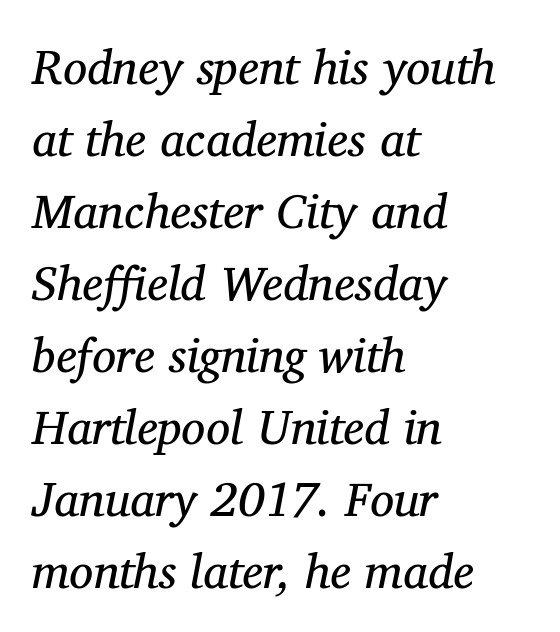
Reading down the block, your eye returns to a fixed left position each line. The area under the type is left untouched. Summary of vertical rhythm: regular, with standard interline spacing. A quiet, ordinary-to-light weight characterises the typeface. The rendering applies a slant to the glyphs. Proportional: the letters do not fall into vertical columns.
